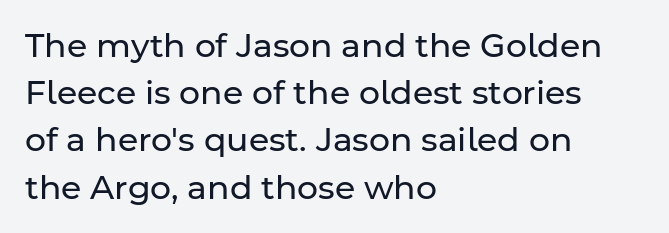
Stroke mass is kept to a normal reading level or below. Nobody drew a line under any word here. The line-height multiplier appears to be the usual default. Check where the strokes stop: nothing finishes them off — pure sans.
